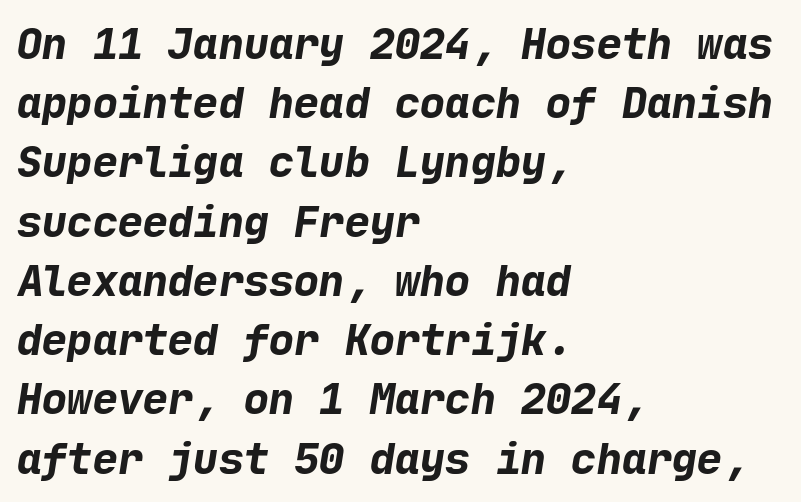
The image shows 42 px bold sans-serif type; set left-aligned, normal line spacing (1.41x), normal letter spacing, not underlined; low stroke contrast and a medium x-height.
